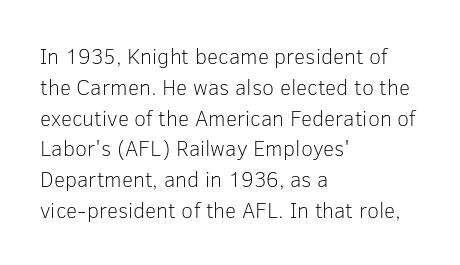
Summary of vertical rhythm: regular, with standard interline spacing. Short note: letters normally spaced. The font's upright variant was chosen for this text. Casual observation: everything's shoved over to the left.
